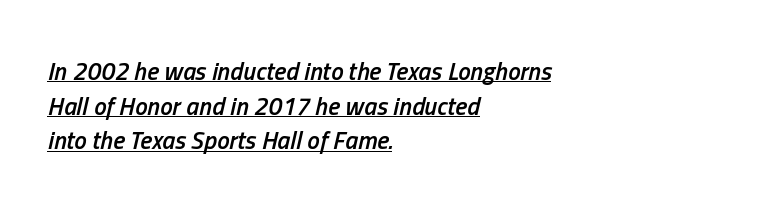
The image shows 25 px text type, italic (leaning right); set left-aligned, normal line spacing (1.39x), normal letter spacing, underlined.
